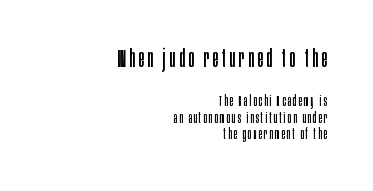
Q: Is the text bold? A: No.
Q: Is the text italic (slanted)? A: No, it is upright.
Q: Is the text underlined? A: No.
Q: How is the paragraph aligned? A: Right-aligned.
Q: Which block of text is set in a larger size, the first (top) or the second (bottom)? A: The first (top) one.
